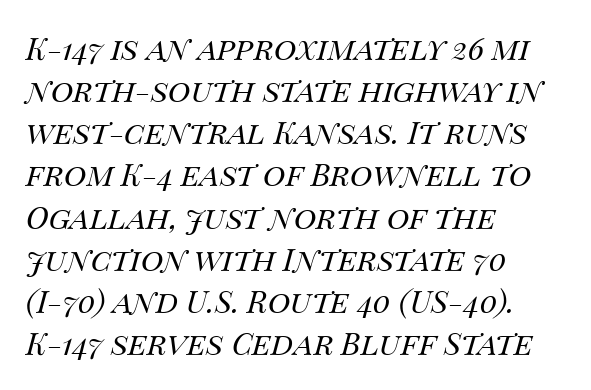
Here the glyphs are tracked normally, forming tight word shapes. Clear beneath every line of the passage. Quick note: italic. The ragged edge is on the right, which tells us the setting is flush left.
